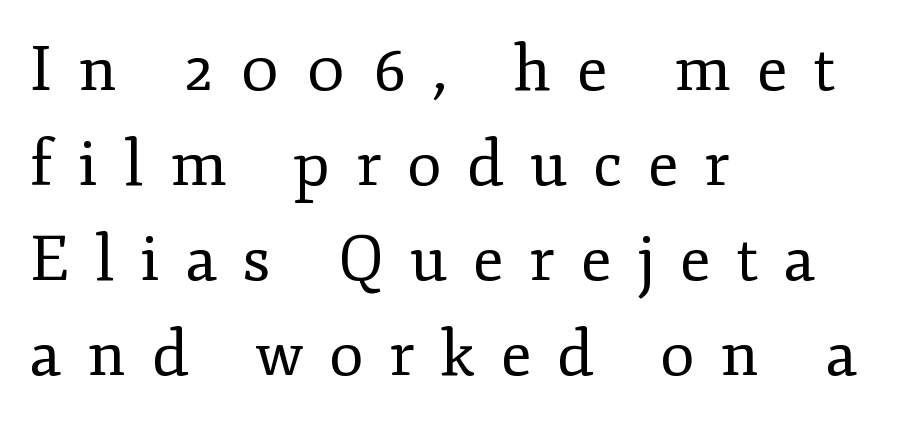
Q: Is the text bold? A: No.
Q: Is the text italic (slanted)? A: No, it is upright.
Q: Is the typeface a serif or a sans-serif typeface? A: Serif.
Q: Is the text underlined? A: No.
Q: How is the paragraph aligned? A: Left-aligned.
Q: Is the spacing between letters normal or unusually wide? A: Unusually wide.
Q: Is the spacing between lines tight, normal or loose? A: Normal.
Q: Width (condensed, normal, or wide)? A: Normal.
Q: Stroke contrast? A: Low.
Q: x-height? A: Small.
Q: Monospaced? A: No.
